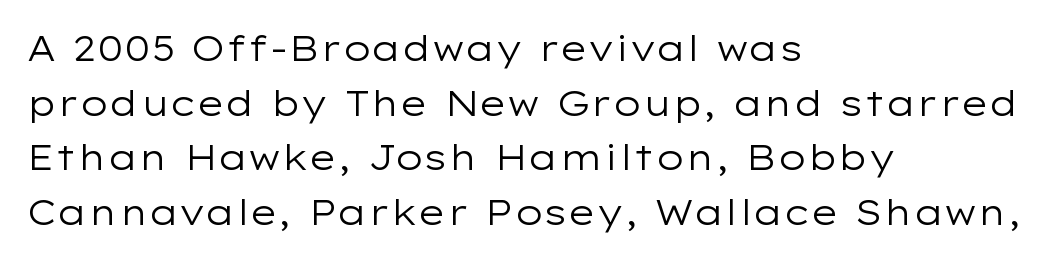
Character widths vary here, with narrow letters taking less room than wide ones. The strokes are not fattened; the text isn't bold. Is there much room between lines? A standard amount, neither cramped nor airy. Any mark beneath the type? The region is blank.
